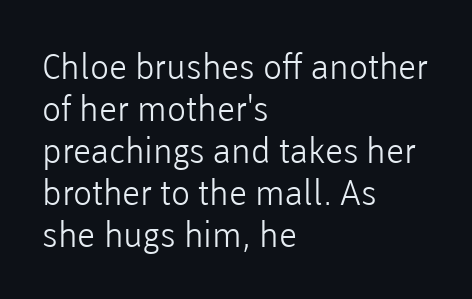
Q: Is the text bold? A: No.
Q: Is the text italic (slanted)? A: No, it is upright.
Q: Is the typeface a serif or a sans-serif typeface? A: Sans-serif.
Q: Is the text underlined? A: No.
Q: How is the paragraph aligned? A: Left-aligned.
Q: Is the spacing between letters normal or unusually wide? A: Normal.
Q: Width (condensed, normal, or wide)? A: Normal.
Q: Stroke contrast? A: Low.
Q: x-height? A: Medium.
Q: Monospaced? A: No.
